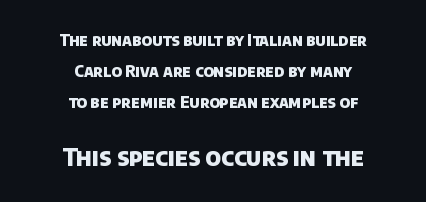
Q: Is the text bold? A: Yes.
Q: Is the text underlined? A: No.
Q: How is the paragraph aligned? A: Centered.
Q: Is the spacing between letters normal or unusually wide? A: Normal.
Q: Is the spacing between lines tight, normal or loose? A: Loose.
Q: Which block of text is set in a larger size, the first (top) or the second (bottom)? A: The second (bottom) one.
